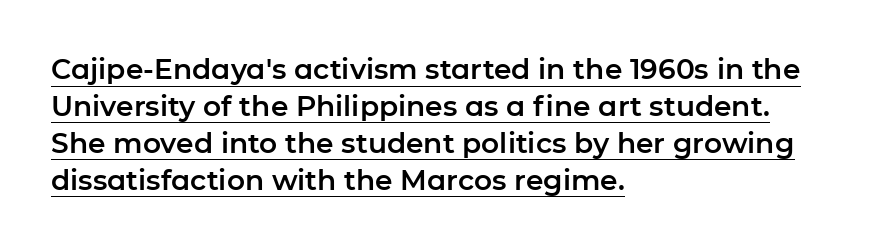
The specimen includes a rule beneath the text block's lines. Each letter keeps its own natural width here, so spacing adapts to shape. This block has exactly the height ordinary leading produces. In terms of posture, this sample is upright.
